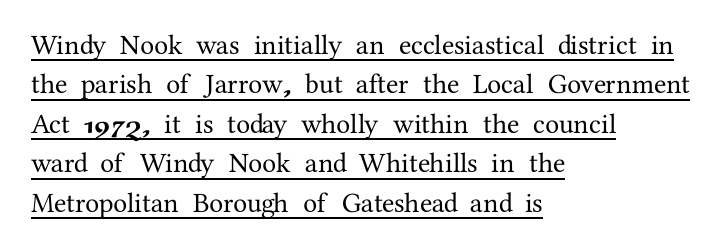
Q: Is the text italic (slanted)? A: No, it is upright.
Q: Is the typeface a serif or a sans-serif typeface? A: Serif.
Q: Is the text underlined? A: Yes.
Q: How is the paragraph aligned? A: Left-aligned.
Q: Is the spacing between letters normal or unusually wide? A: Normal.
Q: Is the spacing between lines tight, normal or loose? A: Normal.
Q: Width (condensed, normal, or wide)? A: Normal.
Q: Stroke contrast? A: Medium.
Q: x-height? A: Medium.
Q: Monospaced? A: No.
